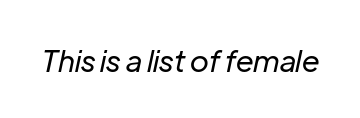
The image shows 30 px regular-weight type, italic (leaning right); set normal letter spacing, not underlined; low stroke contrast and a medium x-height.
